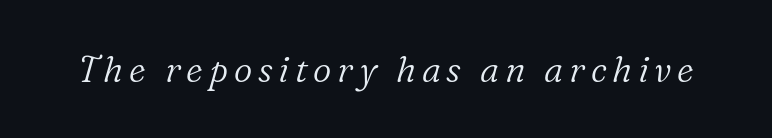
The image shows 36 px light serif type, italic (leaning right); set not underlined; low stroke contrast and a medium x-height.
